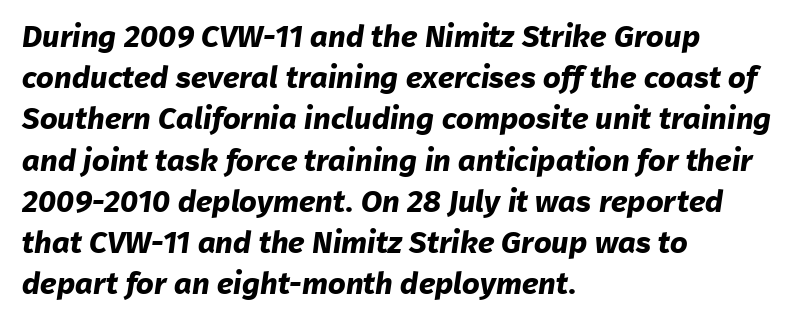
Is the block centered? No — it sits flush against the left margin. Letters rest on an invisible, unmarked baseline. The lines sit at an ordinary, default distance from one another. Plenty of ink on the page — the face is bold. Classification — sans serif. What stands out about the letter spacing? Nothing — it is the standard amount.
